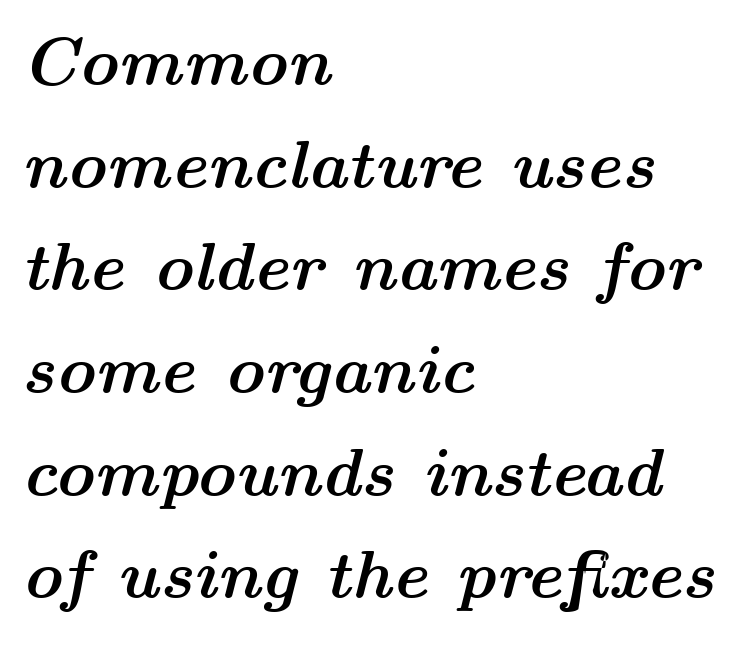
The block of text has a typical density, with ordinary space between rows. Is the block centered? No — it sits flush against the left margin. The line texture is even and compact thanks to regular tracking. Is the type bold? Yes — the strokes are clearly thick and heavy. The area under the type is left untouched. A typesetter would mark this as italic.
